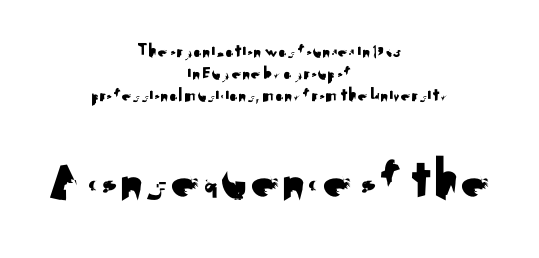
The image shows 59 px sans-serif type, upright; set centered, tight line spacing (1.1x), normal letter spacing, not underlined; the second (bottom) block is 2.95x larger; medium stroke contrast and a small x-height.
